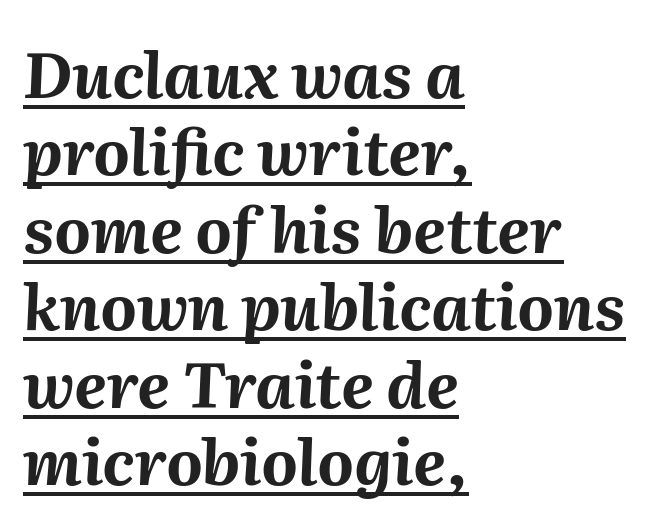
The image shows 63 px bold type, italic (leaning right); set left-aligned, line spacing 1.23x, normal letter spacing, underlined; medium stroke contrast and a medium x-height.
